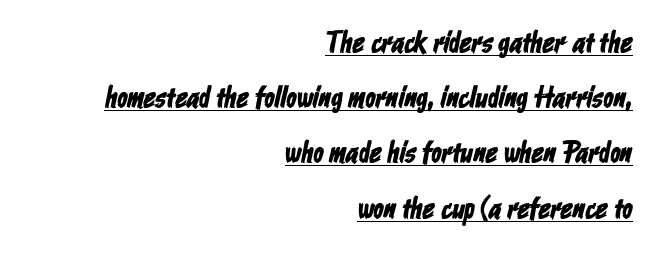
{"serif": "no", "width": "condensed", "stroke_contrast": "low", "x_height": "medium", "monospaced": "no", "underline": "yes", "align": "right", "line_spacing_ratio": 1.84, "letter_spacing": "normal", "letter_spacing_em": 0.0, "glyph_px": 30}
